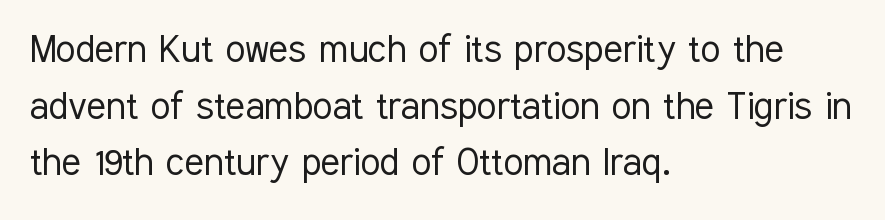
The image shows 45 px light, condensed sans-serif type, upright; set left-aligned, normal line spacing (1.26x), normal letter spacing, not underlined; low stroke contrast and a medium x-height.
